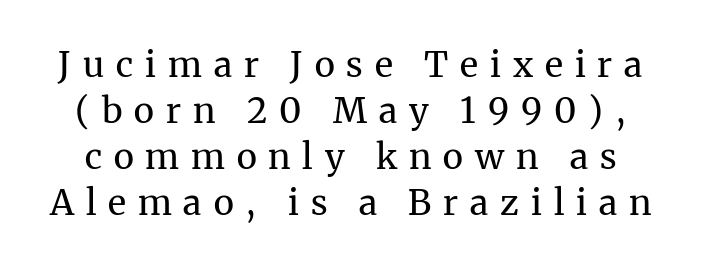
{"serif": "yes", "italic": "no", "bold": "no", "weight": "regular", "width": "normal", "stroke_contrast": "medium", "x_height": "medium", "monospaced": "no", "underline": "no", "line_spacing": "normal", "line_spacing_ratio": 1.31, "letter_spacing": "wide", "letter_spacing_em": 0.34, "glyph_px": 35}
